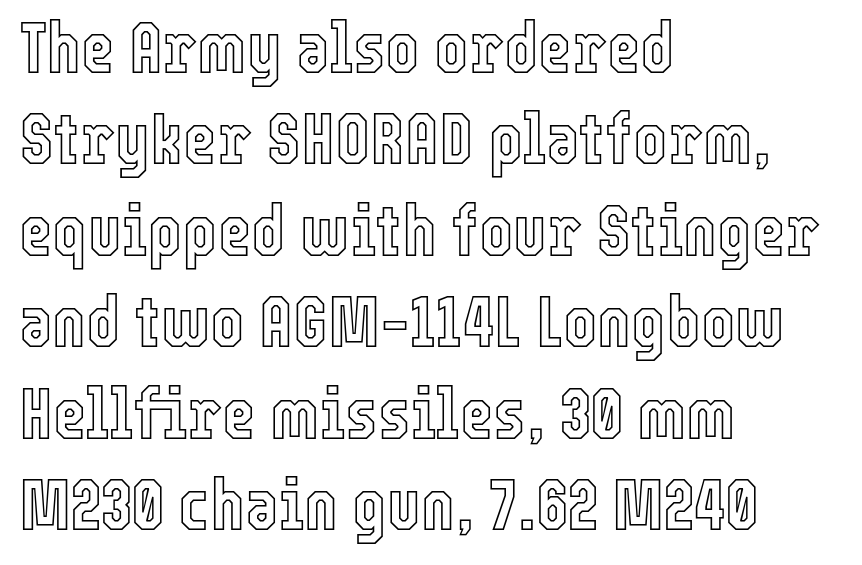
Q: Is the text italic (slanted)? A: No, it is upright.
Q: Is the text underlined? A: No.
Q: How is the paragraph aligned? A: Left-aligned.
Q: Is the spacing between letters normal or unusually wide? A: Normal.
Q: Is the spacing between lines tight, normal or loose? A: Normal.
Q: Width (condensed, normal, or wide)? A: Condensed.
Q: x-height? A: Medium.
Q: Monospaced? A: No.
